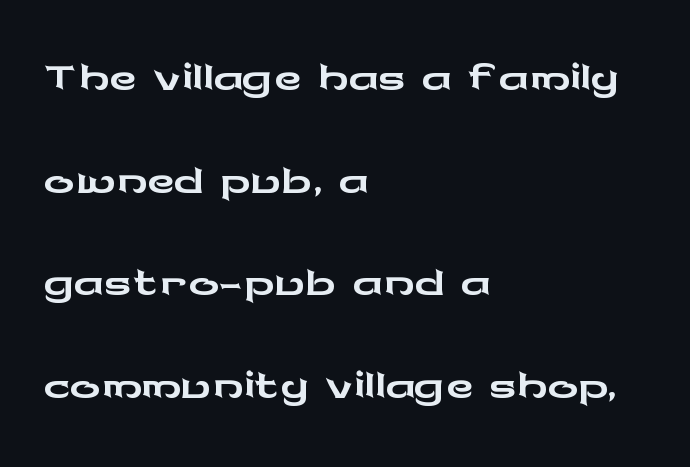
The face used here is proportionally spaced, like ordinary book or web type. The glyphs are unaccompanied by any horizontal stroke below them. Observe the ordinary spacing: letters are neighbours, not strangers. Summary of vertical rhythm: regular, with standard interline spacing.
